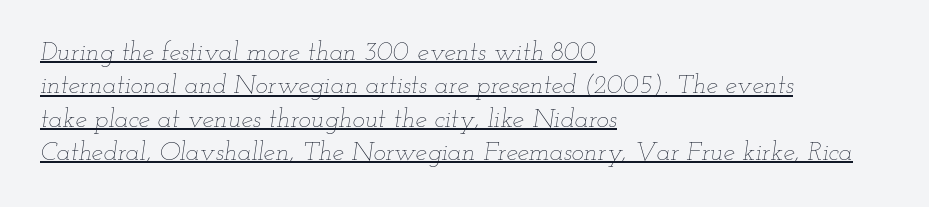
The image shows 26 px text type, italic (leaning right); set left-aligned, normal line spacing (1.28x), normal letter spacing, underlined.
